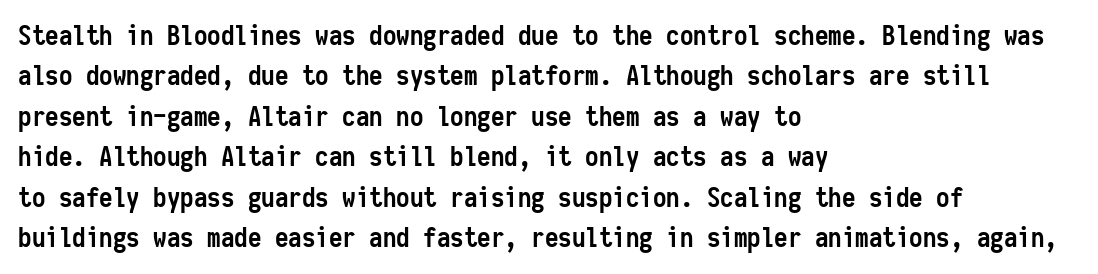
Look at the tracking — it's just the regular setting, nothing added. A classic flush-left, rag-right setting is used for this passage. Lines of text with bare space underneath. The font's upright variant was chosen for this text.
